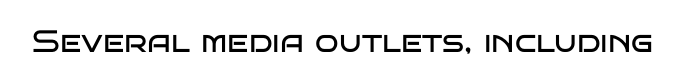
These glyphs show unthickened strokes, regular width or finer. It's the straight-up-and-down kind of type. Honestly, there is no underline to notice here at all. Each letter keeps its own natural width here, so spacing adapts to shape. The characters display no serif detailing; their extremities are plain.
